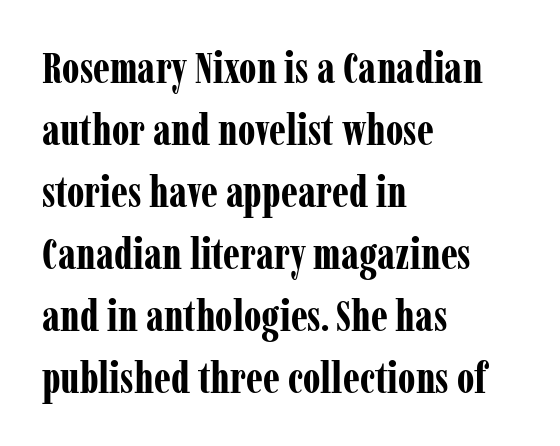
Q: Is the text bold? A: Yes.
Q: Is the text italic (slanted)? A: No, it is upright.
Q: Is the typeface a serif or a sans-serif typeface? A: Serif.
Q: Is the text underlined? A: No.
Q: How is the paragraph aligned? A: Left-aligned.
Q: Is the spacing between letters normal or unusually wide? A: Normal.
Q: Is the spacing between lines tight, normal or loose? A: Normal.
Q: Width (condensed, normal, or wide)? A: Condensed.
Q: Stroke contrast? A: Low.
Q: x-height? A: Medium.
Q: Monospaced? A: No.
